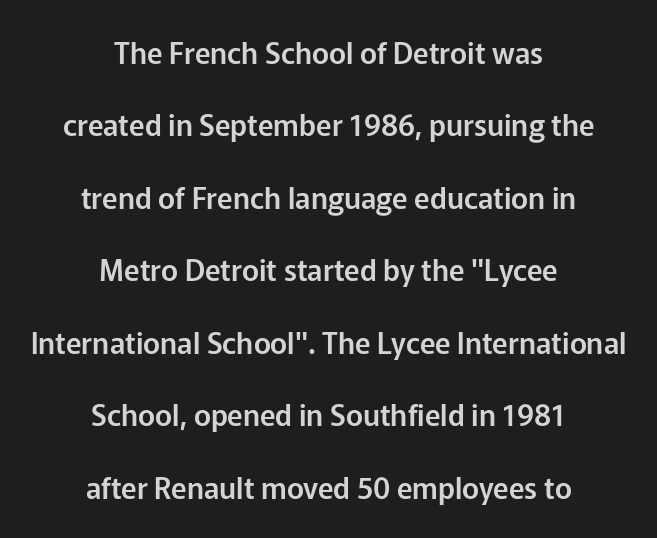
{"serif": "no", "italic": "no", "width": "normal", "stroke_contrast": "low", "x_height": "medium", "monospaced": "no", "underline": "no", "align": "center", "line_spacing": "loose", "line_spacing_ratio": 2.5, "letter_spacing": "normal", "letter_spacing_em": 0.0, "glyph_px": 29}
